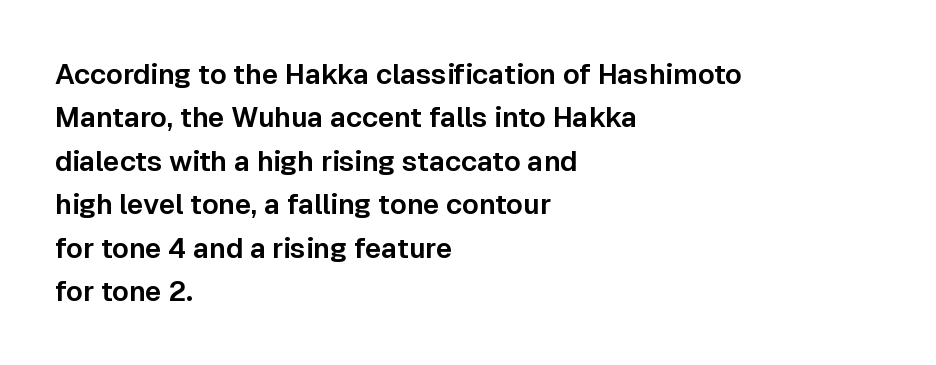
The image shows 28 px sans-serif type, upright; set left-aligned, normal line spacing (1.55x), normal letter spacing, not underlined; low stroke contrast and a medium x-height.
